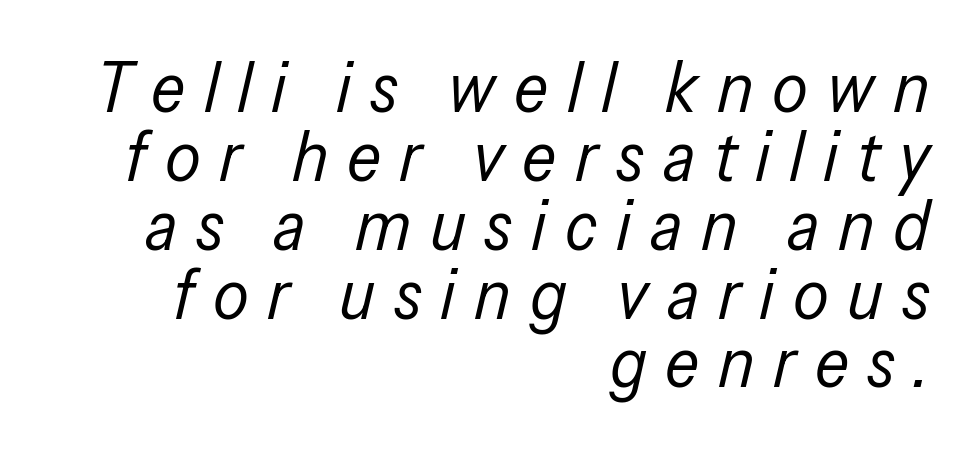
Tightly led — the rows are bunched. The zone under the glyphs is completely vacant. Unbolded letterforms with no extra heft. The typography opts for an oblique posture over an upright one.
